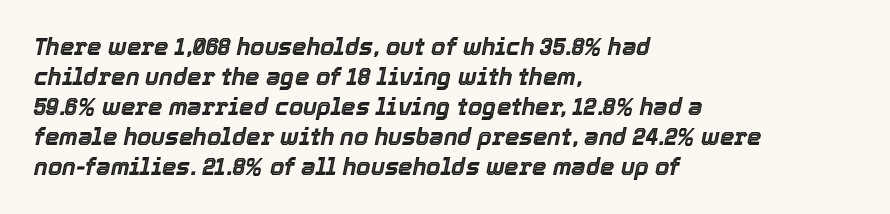
Q: Is the text italic (slanted)? A: Yes, it leans right by about 12 degrees.
Q: Is the text underlined? A: No.
Q: How is the paragraph aligned? A: Left-aligned.
Q: Is the spacing between letters normal or unusually wide? A: Normal.
Q: Is the spacing between lines tight, normal or loose? A: Normal.
